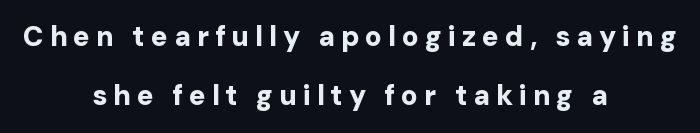
Does extra space separate the letters? Yes, quite a lot of it. This sample uses an upright cut, with every glyph sitting square on the baseline. Observe the absence of serifs on each vertical stroke in this sample. Does the leading feel generous? Absolutely, it's lavish. Each row of text sits above clean, open space.
